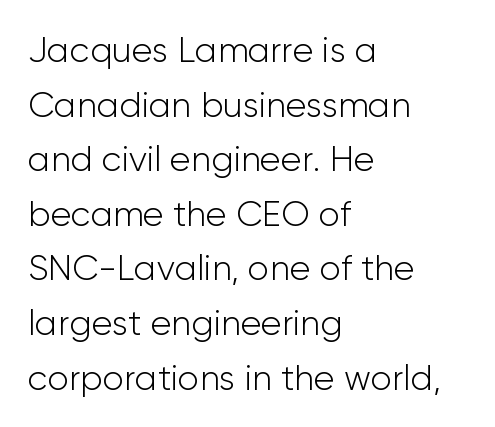
{"serif": "no", "italic": "no", "bold": "no", "weight": "light", "width": "normal", "stroke_contrast": "low", "x_height": "medium", "monospaced": "no", "underline": "no", "align": "left", "line_spacing": "normal", "line_spacing_ratio": 1.56, "letter_spacing": "normal", "letter_spacing_em": 0.0, "glyph_px": 35}
